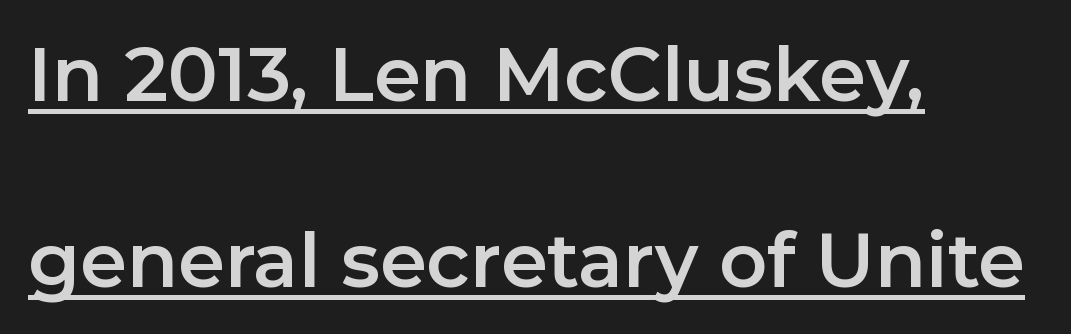
No italicization has been applied; the sample stays upright. Baseline-to-baseline distance is far greater than the letter height. The tracking reads as untouched default to a designer's eye. Does the type have serifs? No, each stem ends abruptly. Underline: present. Proportional: the letters do not fall into vertical columns.
